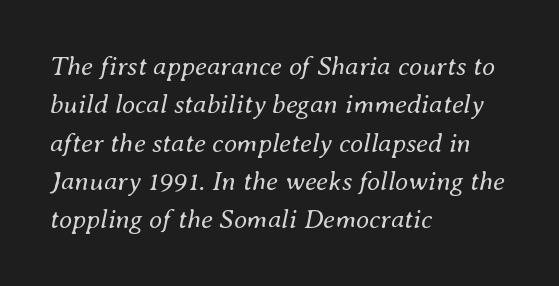
Compared with typical paragraphs, the rows here are spaced about the same. Letters rest on an invisible, unmarked baseline. A typesetter would mark this as italic. These lines are set flush left with a ragged right edge. Caption: face not bold, strokes unweighted.
